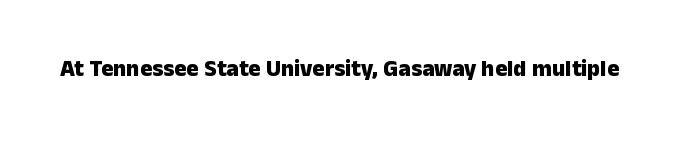
Q: Is the text bold? A: Yes.
Q: Is the text italic (slanted)? A: No, it is upright.
Q: Is the text underlined? A: No.
Q: Is the spacing between letters normal or unusually wide? A: Normal.
